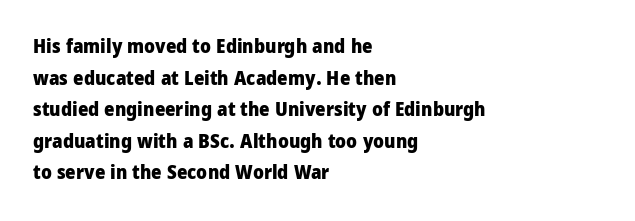
The image shows 20 px bold type, upright; set left-aligned, normal line spacing (1.58x), normal letter spacing, not underlined.
